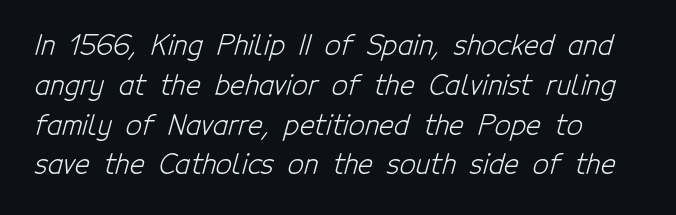
Q: Is the text bold? A: No.
Q: Is the typeface a serif or a sans-serif typeface? A: Sans-serif.
Q: Is the text underlined? A: No.
Q: How is the paragraph aligned? A: Left-aligned.
Q: Is the spacing between letters normal or unusually wide? A: Normal.
Q: Is the spacing between lines tight, normal or loose? A: Normal.
Q: Width (condensed, normal, or wide)? A: Condensed.
Q: Stroke contrast? A: Low.
Q: x-height? A: Medium.
Q: Monospaced? A: No.
